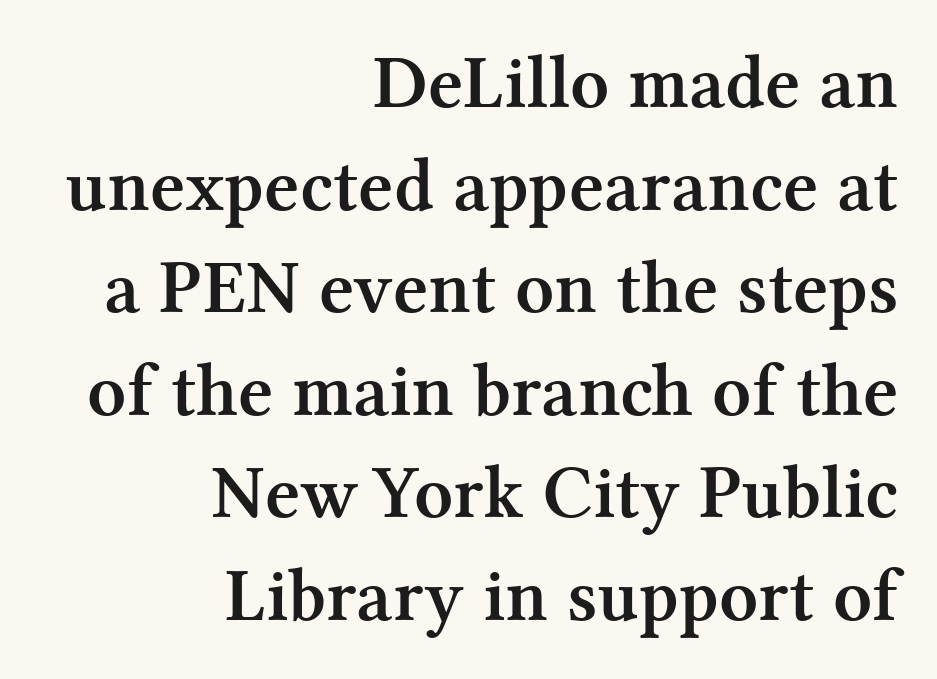
{"serif": "yes", "italic": "no", "bold": "yes", "weight": "semibold", "width": "normal", "stroke_contrast": "medium", "x_height": "medium", "monospaced": "no", "underline": "no", "align": "right", "line_spacing": "normal", "line_spacing_ratio": 1.35, "letter_spacing": "normal", "letter_spacing_em": 0.0, "glyph_px": 76}
